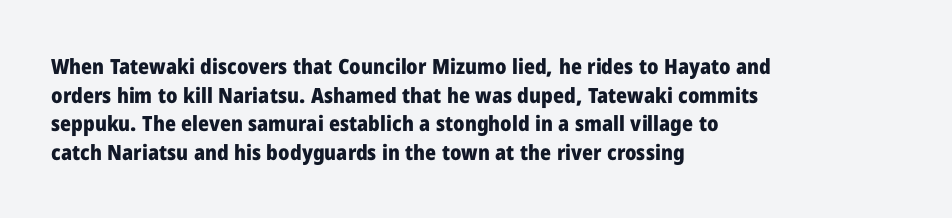
Notice how descenders clear the ascenders below comfortably — that's standard leading. Clear beneath every line of the passage. These lines are set flush left with a ragged right edge. The type sits square on the baseline with zero lean. Each word holds together tightly as a unit, with standard inter-letter gaps.
